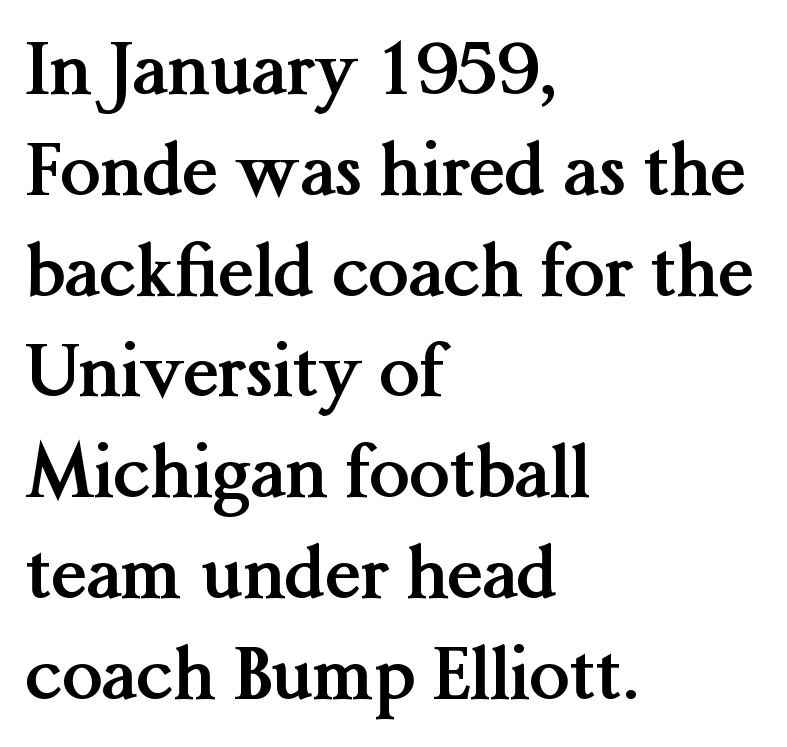
The image shows 72 px semibold serif type, upright; set left-aligned, normal line spacing (1.4x), normal letter spacing, not underlined; medium stroke contrast and a medium x-height.
